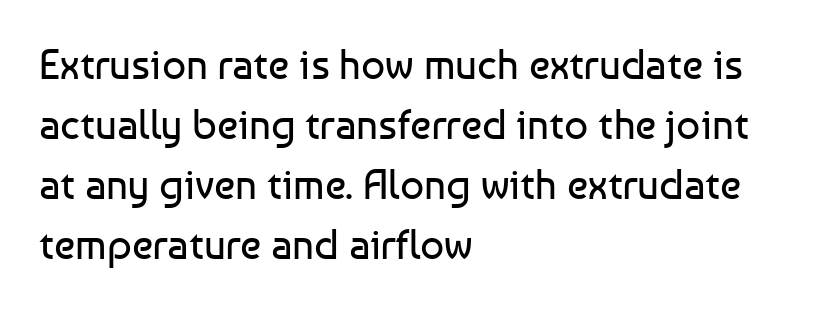
Think of a printed novel: that variable character pitch is what you see here. No word sits above an underline. A typesetter would label this face a sans. Nobody touched the tracking dial on this one.
